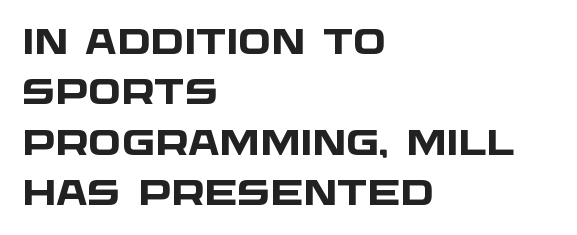
Is this a fixed-width face? No — the glyphs have proportional, varying widths. Typographically, this falls in the sans-serif category. How are the letters spaced? Ordinarily, with no added tracking. Line beginnings align vertically; line endings do not.
